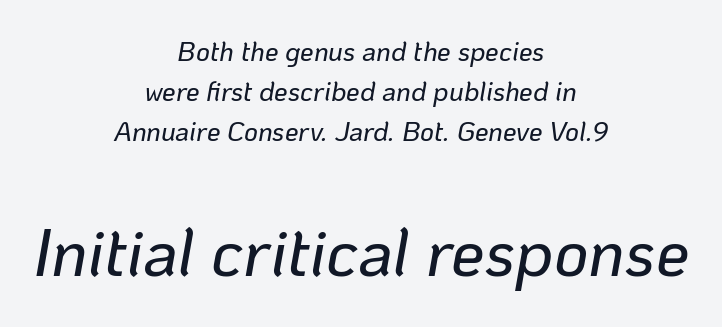
Q: Is the text italic (slanted)? A: Yes, it leans right by about 10 degrees.
Q: Is the text underlined? A: No.
Q: How is the paragraph aligned? A: Centered.
Q: Is the spacing between letters normal or unusually wide? A: Normal.
Q: Is the spacing between lines tight, normal or loose? A: Normal.
Q: Which block of text is set in a larger size, the first (top) or the second (bottom)? A: The second (bottom) one.
Q: Width (condensed, normal, or wide)? A: Normal.
Q: Stroke contrast? A: Low.
Q: x-height? A: Medium.
Q: Monospaced? A: No.
